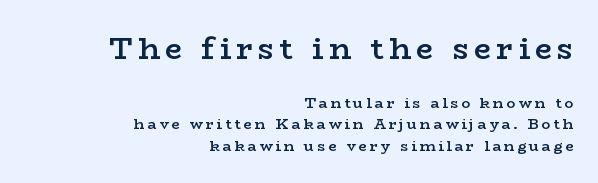
Serif or sans? Serif — the stroke terminals have little feet. Has an underline been added? It has not. Character widths vary here, with narrow letters taking less room than wide ones. Type size steps down from the first block to the second. A normal amount of white space separates one row of letters from the next.
